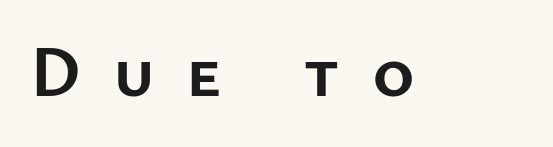
The image shows 72 px semibold sans-serif type, upright; set unusually wide letter spacing (+0.45 em), not underlined; low stroke contrast and a medium x-height.
